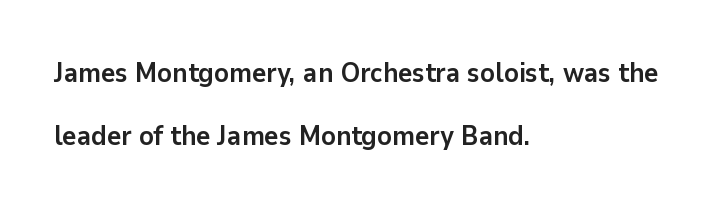
Q: Is the text bold? A: Yes.
Q: Is the text italic (slanted)? A: No, it is upright.
Q: Is the text underlined? A: No.
Q: How is the paragraph aligned? A: Left-aligned.
Q: Is the spacing between letters normal or unusually wide? A: Normal.
Q: Is the spacing between lines tight, normal or loose? A: Loose.
